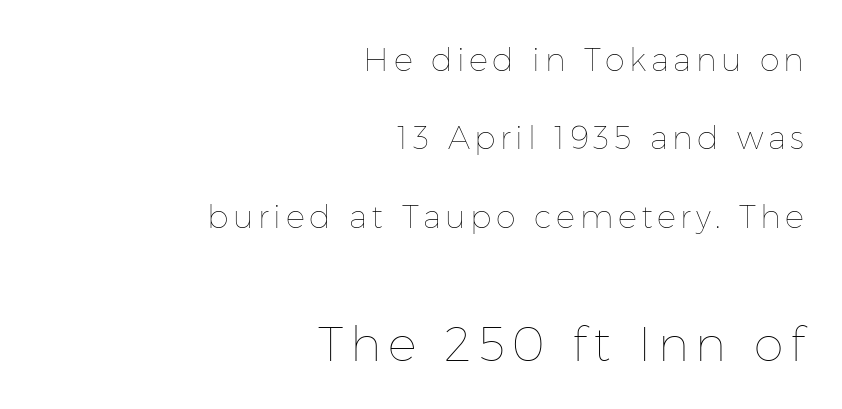
The image shows 48 px thin type, upright; set right-aligned, loose line spacing (2.45x), not underlined; the second (bottom) block is 1.5x larger; low stroke contrast and a medium x-height.
